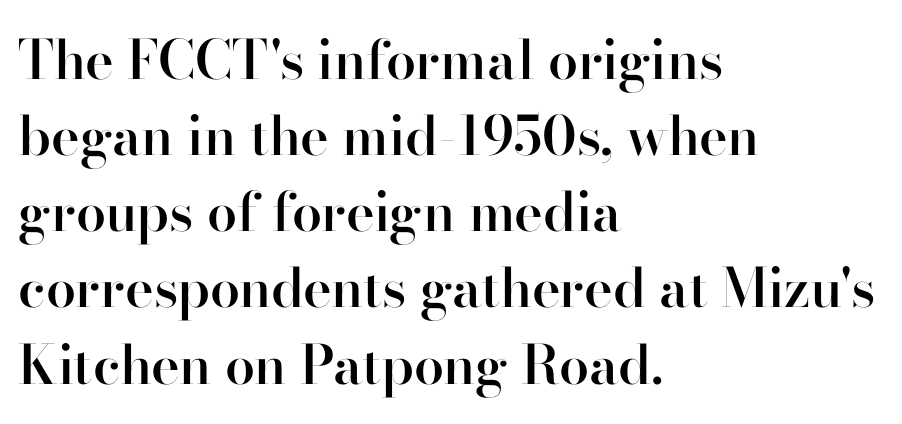
{"serif": "yes", "italic": "no", "bold": "semi", "weight": "semibold", "width": "normal", "stroke_contrast": "high", "x_height": "small", "monospaced": "no", "underline": "no", "align": "left", "line_spacing": "normal", "line_spacing_ratio": 1.41, "letter_spacing": "normal", "letter_spacing_em": 0.0, "glyph_px": 54}
